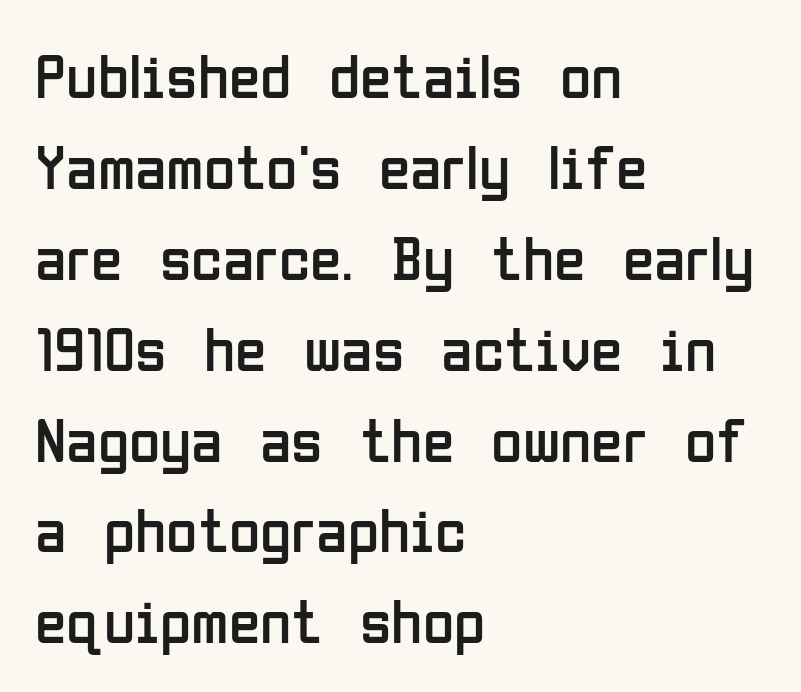
Q: Is the text bold? A: No.
Q: Is the text italic (slanted)? A: No, it is upright.
Q: Is the typeface a serif or a sans-serif typeface? A: Sans-serif.
Q: Is the text underlined? A: No.
Q: How is the paragraph aligned? A: Left-aligned.
Q: Is the spacing between letters normal or unusually wide? A: Normal.
Q: Is the spacing between lines tight, normal or loose? A: Normal.
Q: Width (condensed, normal, or wide)? A: Condensed.
Q: Stroke contrast? A: Low.
Q: x-height? A: Medium.
Q: Monospaced? A: No.
